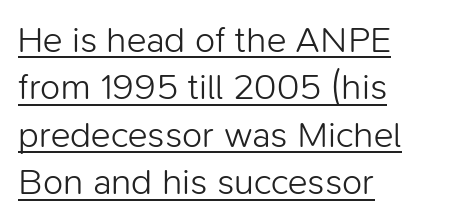
Q: Is the text bold? A: No.
Q: Is the text italic (slanted)? A: No, it is upright.
Q: Is the typeface a serif or a sans-serif typeface? A: Sans-serif.
Q: Is the text underlined? A: Yes.
Q: How is the paragraph aligned? A: Left-aligned.
Q: Is the spacing between letters normal or unusually wide? A: Normal.
Q: Is the spacing between lines tight, normal or loose? A: Normal.
Q: Width (condensed, normal, or wide)? A: Normal.
Q: Stroke contrast? A: Low.
Q: x-height? A: Medium.
Q: Monospaced? A: No.
